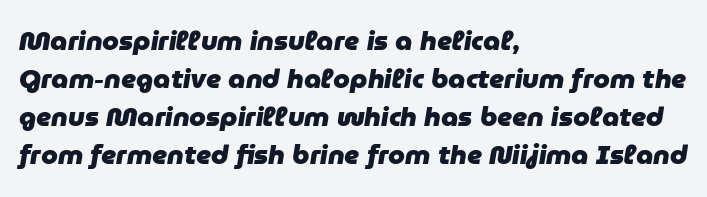
{"italic": "yes", "lean": "right", "slant_degrees": 9, "bold": "yes", "underline": "no", "align": "left", "line_spacing": "normal", "line_spacing_ratio": 1.41, "letter_spacing": "normal", "letter_spacing_em": 0.0, "glyph_px": 27}
